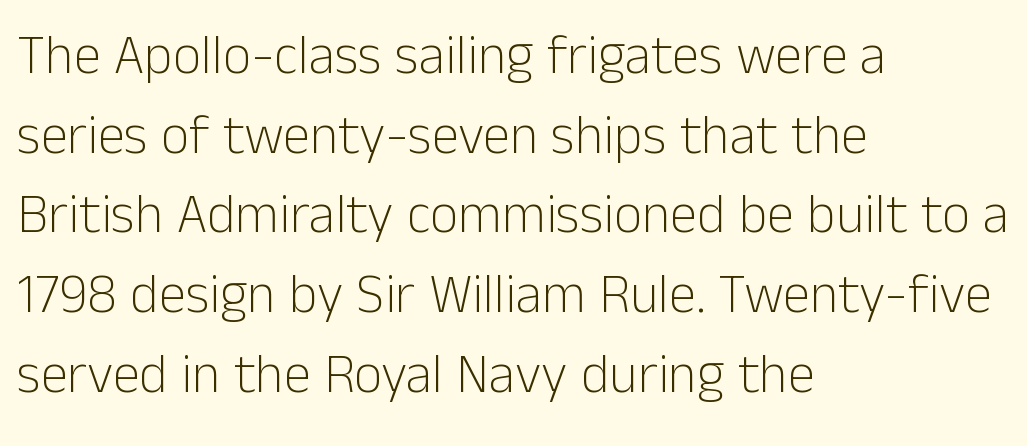
The text was rendered using a sans face with plain stroke endings. These lines are rendered in a variable-pitch font. These lines stack with their left ends in a neat column. A typesetter would call this leading conventional body-copy spacing.
